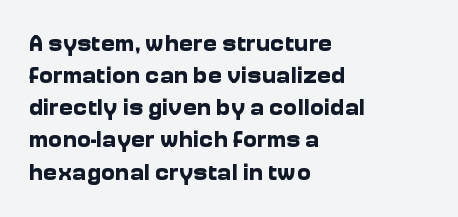
{"italic": "no", "bold": "yes", "underline": "no", "align": "left", "line_spacing": "normal", "line_spacing_ratio": 1.34, "letter_spacing": "normal", "letter_spacing_em": 0.0, "glyph_px": 24}
